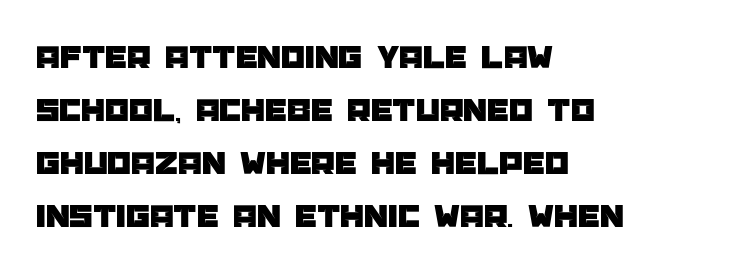
{"serif": "no", "italic": "no", "width": "normal", "stroke_contrast": "low", "x_height": "large", "monospaced": "no", "underline": "no", "align": "left", "line_spacing": "normal", "line_spacing_ratio": 1.56, "letter_spacing": "normal", "letter_spacing_em": 0.0, "glyph_px": 34}
